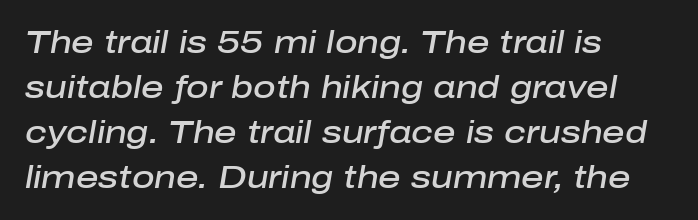
Q: Is the text bold? A: Semi-bold.
Q: Is the text italic (slanted)? A: Yes, it leans right by about 10 degrees.
Q: Is the text underlined? A: No.
Q: How is the paragraph aligned? A: Left-aligned.
Q: Is the spacing between letters normal or unusually wide? A: Normal.
Q: Is the spacing between lines tight, normal or loose? A: Normal.
Q: Width (condensed, normal, or wide)? A: Normal.
Q: Stroke contrast? A: Low.
Q: x-height? A: Medium.
Q: Monospaced? A: No.
